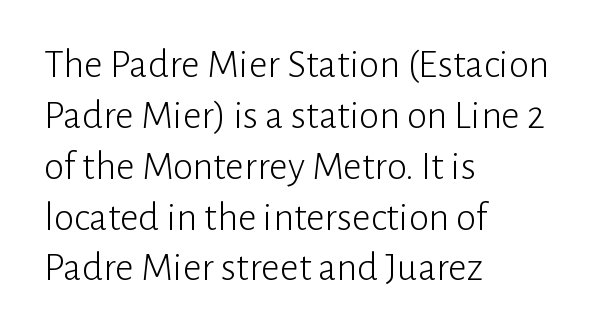
{"serif": "no", "italic": "no", "bold": "no", "weight": "light", "width": "normal", "stroke_contrast": "low", "x_height": "medium", "monospaced": "no", "underline": "no", "align": "left", "line_spacing_ratio": 1.24, "letter_spacing": "normal", "letter_spacing_em": 0.0, "glyph_px": 41}
